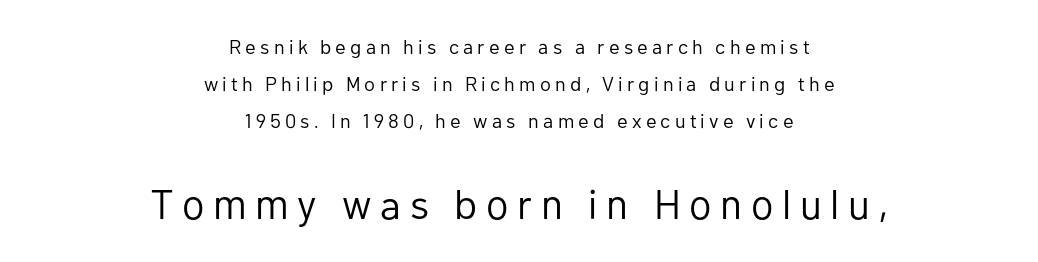
Q: Is the text bold? A: No.
Q: Is the text italic (slanted)? A: No, it is upright.
Q: Is the typeface a serif or a sans-serif typeface? A: Sans-serif.
Q: Is the text underlined? A: No.
Q: How is the paragraph aligned? A: Centered.
Q: Is the spacing between letters normal or unusually wide? A: Unusually wide.
Q: Which block of text is set in a larger size, the first (top) or the second (bottom)? A: The second (bottom) one.
Q: Width (condensed, normal, or wide)? A: Normal.
Q: Stroke contrast? A: Low.
Q: x-height? A: Medium.
Q: Monospaced? A: No.
